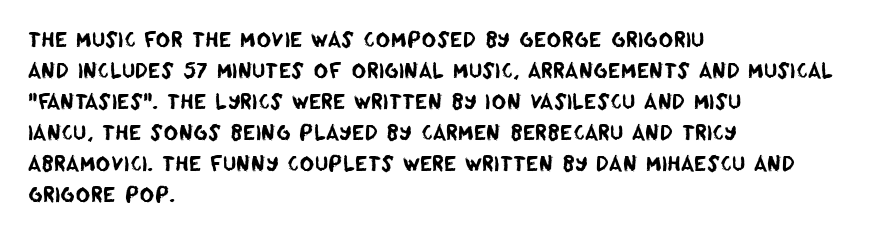
{"underline": "no", "align": "left", "line_spacing": "normal", "line_spacing_ratio": 1.55, "letter_spacing": "normal", "letter_spacing_em": 0.0, "glyph_px": 20}
